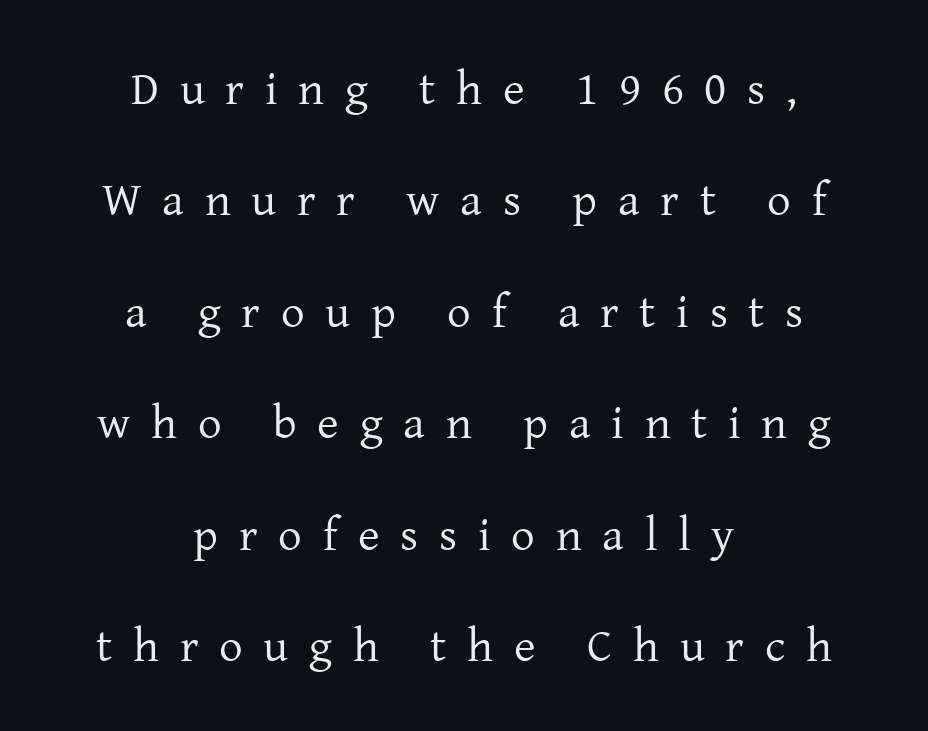
Q: Is the text bold? A: No.
Q: Is the text italic (slanted)? A: No, it is upright.
Q: Is the typeface a serif or a sans-serif typeface? A: Serif.
Q: Is the text underlined? A: No.
Q: How is the paragraph aligned? A: Centered.
Q: Is the spacing between letters normal or unusually wide? A: Unusually wide.
Q: Is the spacing between lines tight, normal or loose? A: Loose.
Q: Width (condensed, normal, or wide)? A: Normal.
Q: Stroke contrast? A: Low.
Q: x-height? A: Medium.
Q: Monospaced? A: No.
